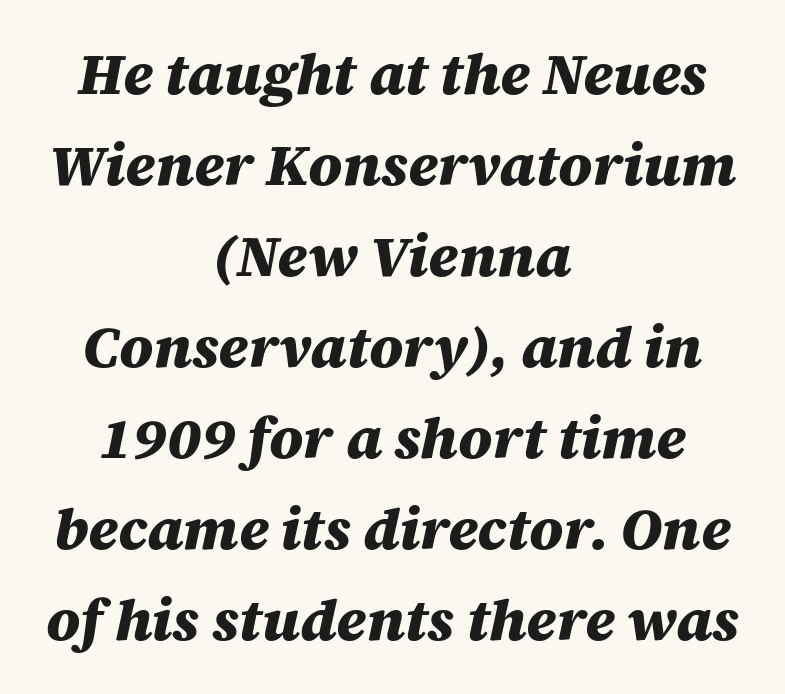
The letters are bold, with thick, heavy strokes. Every row of glyphs is offset so its center matches the block's center. A typesetter would call this proportional, since set widths differ per character. You could call the tracking neutral — neither tight nor loose. The passage shown is not underscored anywhere. The face used here has a pronounced slope to its letters.
